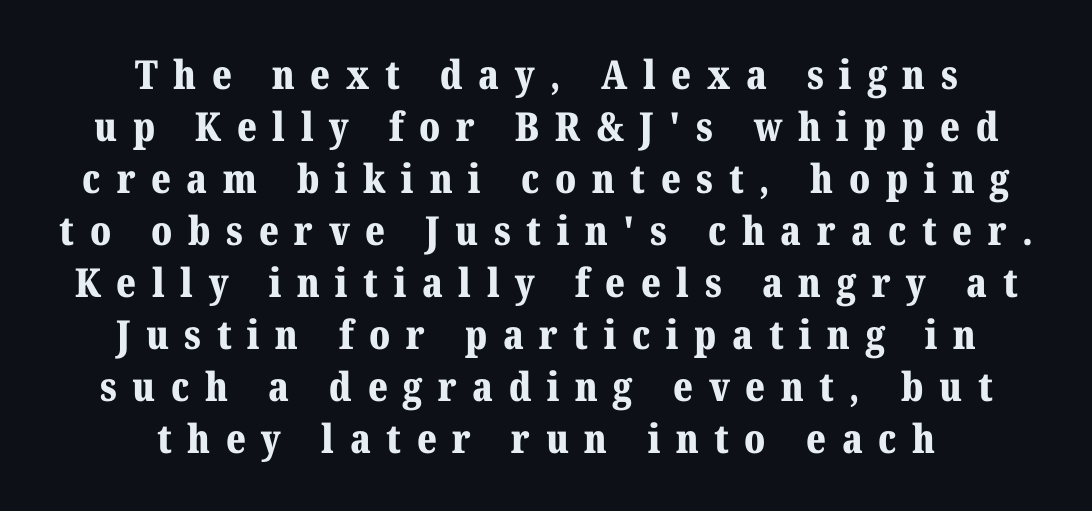
{"serif": "yes", "italic": "no", "bold": "yes", "weight": "bold", "width": "normal", "stroke_contrast": "medium", "x_height": "medium", "monospaced": "no", "underline": "no", "align": "center", "line_spacing": "normal", "line_spacing_ratio": 1.3, "letter_spacing": "wide", "letter_spacing_em": 0.39, "glyph_px": 40}
